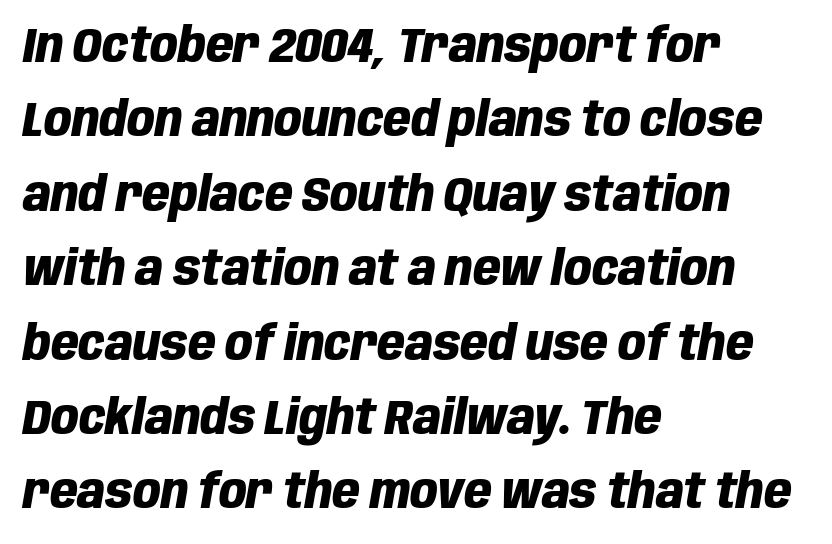
The image shows 48 px heavy, condensed type, italic (leaning right); set left-aligned, normal line spacing (1.55x), normal letter spacing, not underlined; low stroke contrast and a large x-height.
